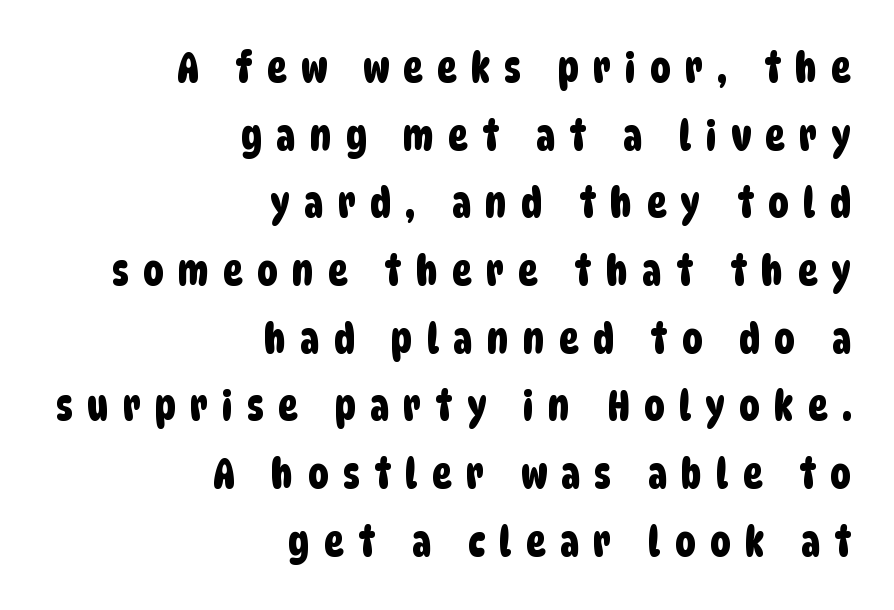
Q: Is the typeface a serif or a sans-serif typeface? A: Sans-serif.
Q: Is the text underlined? A: No.
Q: How is the paragraph aligned? A: Right-aligned.
Q: Is the spacing between letters normal or unusually wide? A: Unusually wide.
Q: Is the spacing between lines tight, normal or loose? A: Normal.
Q: Width (condensed, normal, or wide)? A: Condensed.
Q: Stroke contrast? A: Low.
Q: x-height? A: Large.
Q: Monospaced? A: No.
